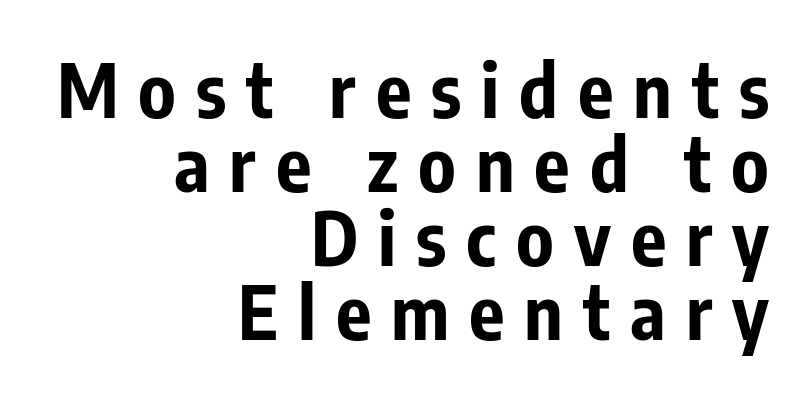
The image shows 74 px bold, condensed sans-serif type, upright; set right-aligned, tight line spacing (1.0x), unusually wide letter spacing (+0.27 em), not underlined; low stroke contrast and a medium x-height.
